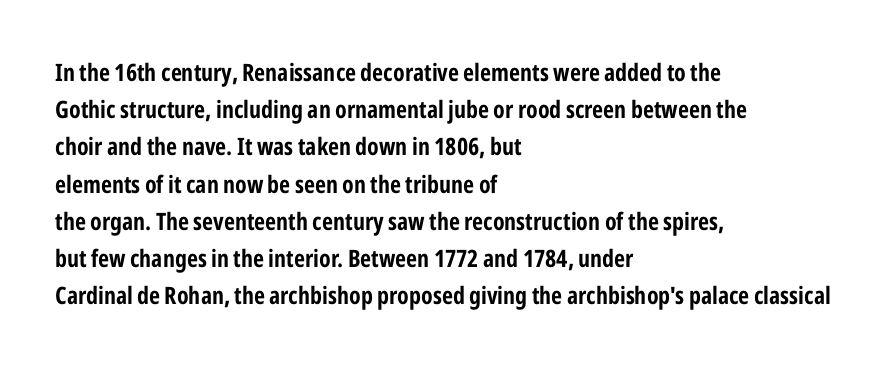
Interline gaps are of average width in this sample. The letters stand upright; this is a roman face. The face used here is rendered with its standard letterfit. Leftover space on each line is placed entirely after the last word. Beneath every word, the page is bare.
